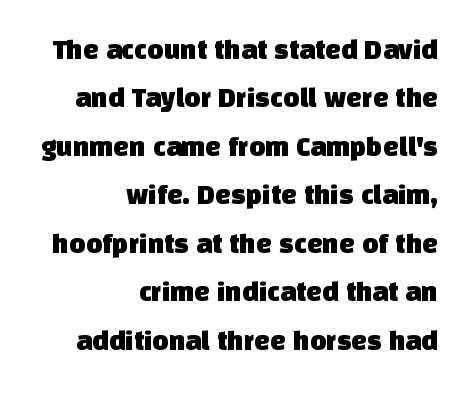
{"serif": "no", "width": "normal", "stroke_contrast": "low", "x_height": "large", "monospaced": "no", "underline": "no", "align": "right", "line_spacing_ratio": 1.73, "letter_spacing": "normal", "letter_spacing_em": 0.0, "glyph_px": 28}
